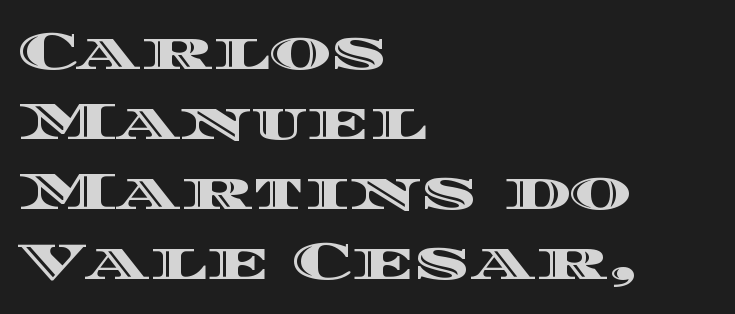
The image shows 53 px wide type, upright; set left-aligned, normal line spacing (1.32x), normal letter spacing, not underlined; a large x-height.
